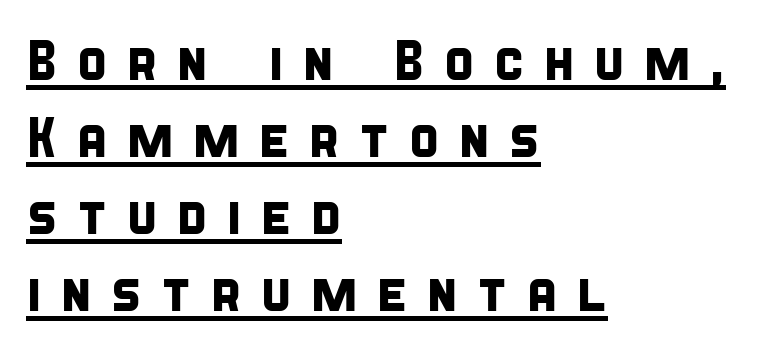
Regarding serifs, this sample does without them. The line-height multiplier appears to be the usual default. Somebody hit Ctrl+U on this one — the words are underlined. The passage is arranged the way most books set body copy — flush left. This rendering widens character spacing well past its baseline value. Looks like regular typesetting: each glyph gets only the width it needs.
